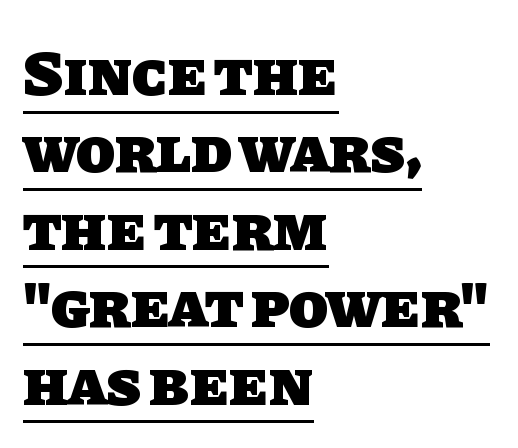
This sample uses a sans-serif face. The lines are quadded left. Beneath each row of characters lies a ruled line. Note the varied advance widths — an 'i' is clearly narrower than an 'm'. Students, this is bold: see how much ink each stroke carries. Letter spacing: default.
